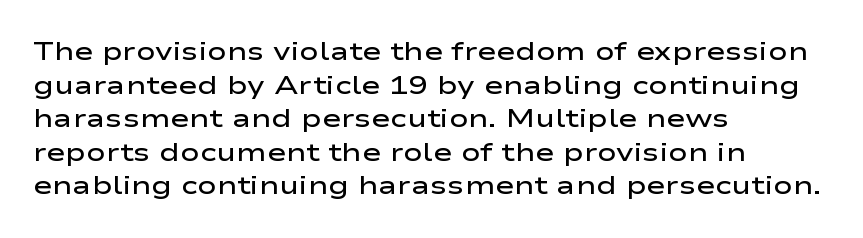
{"italic": "no", "bold": "semi", "underline": "no", "align": "left", "line_spacing": "normal", "line_spacing_ratio": 1.29, "letter_spacing": "normal", "letter_spacing_em": 0.0, "glyph_px": 26}
